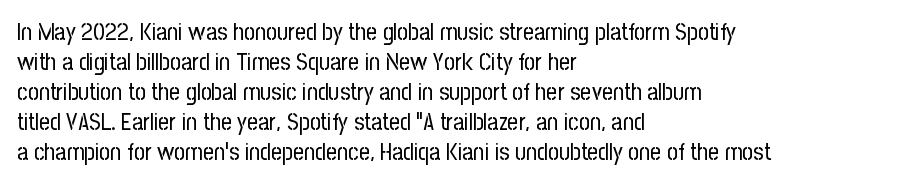
Q: Is the text bold? A: No.
Q: Is the text italic (slanted)? A: No, it is upright.
Q: Is the text underlined? A: No.
Q: How is the paragraph aligned? A: Left-aligned.
Q: Is the spacing between letters normal or unusually wide? A: Normal.
Q: Is the spacing between lines tight, normal or loose? A: Normal.
